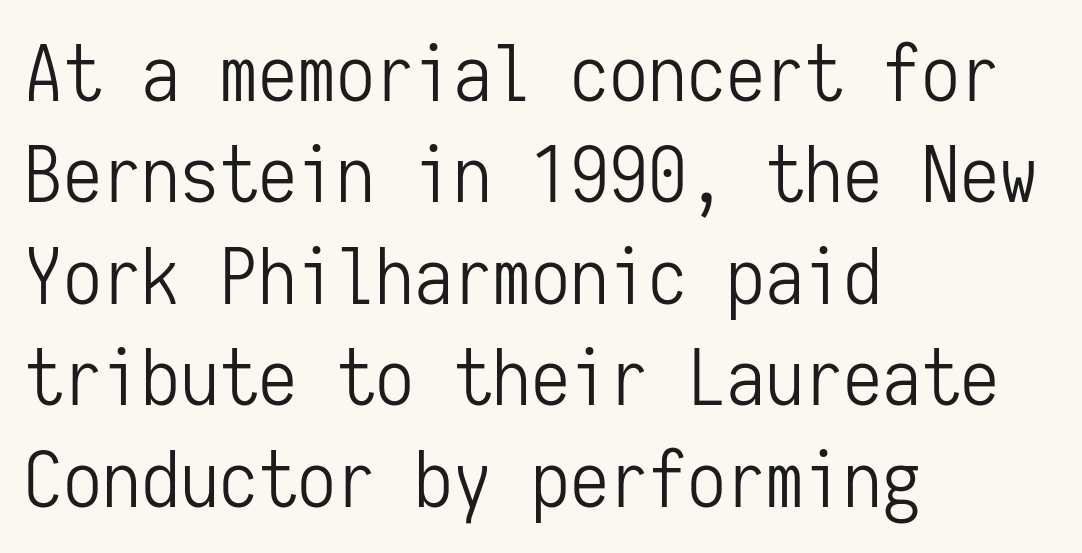
{"serif": "no", "italic": "no", "bold": "no", "weight": "light", "width": "condensed", "stroke_contrast": "low", "x_height": "medium", "monospaced": "yes", "underline": "no", "align": "left", "line_spacing": "normal", "line_spacing_ratio": 1.3, "letter_spacing": "normal", "letter_spacing_em": 0.0, "glyph_px": 78}
